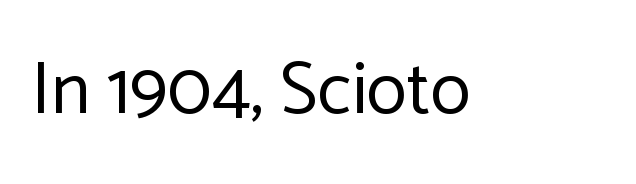
Q: Is the text bold? A: No.
Q: Is the text italic (slanted)? A: No, it is upright.
Q: Is the typeface a serif or a sans-serif typeface? A: Sans-serif.
Q: Is the text underlined? A: No.
Q: Is the spacing between letters normal or unusually wide? A: Normal.
Q: Width (condensed, normal, or wide)? A: Normal.
Q: Stroke contrast? A: Low.
Q: x-height? A: Medium.
Q: Monospaced? A: No.
